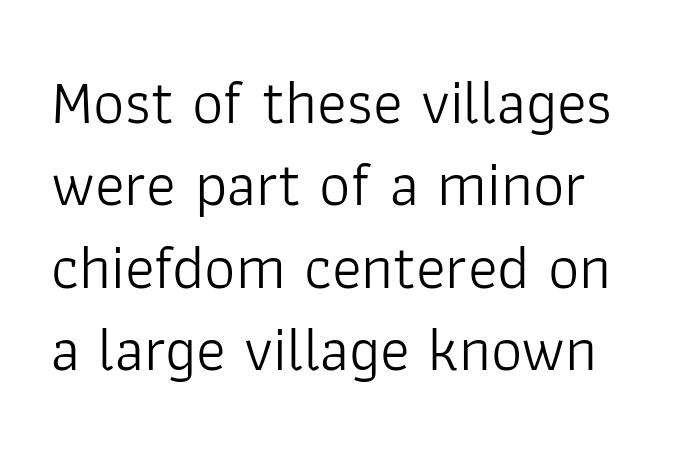
Q: Is the text bold? A: No.
Q: Is the text italic (slanted)? A: No, it is upright.
Q: Is the typeface a serif or a sans-serif typeface? A: Sans-serif.
Q: Is the text underlined? A: No.
Q: Is the spacing between letters normal or unusually wide? A: Normal.
Q: Is the spacing between lines tight, normal or loose? A: Normal.
Q: Width (condensed, normal, or wide)? A: Normal.
Q: Stroke contrast? A: Low.
Q: x-height? A: Medium.
Q: Monospaced? A: No.
